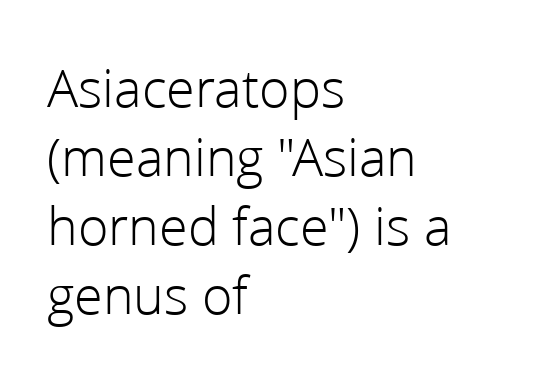
The image shows 56 px light sans-serif type, upright; set left-aligned, line spacing 1.23x, normal letter spacing, not underlined; low stroke contrast and a medium x-height.
